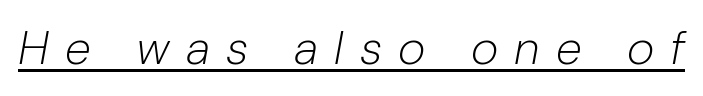
{"italic": "yes", "lean": "right", "slant_degrees": 10, "bold": "no", "weight": "light", "width": "normal", "stroke_contrast": "low", "x_height": "medium", "monospaced": "no", "underline": "yes", "letter_spacing": "wide", "letter_spacing_em": 0.35, "glyph_px": 47}
